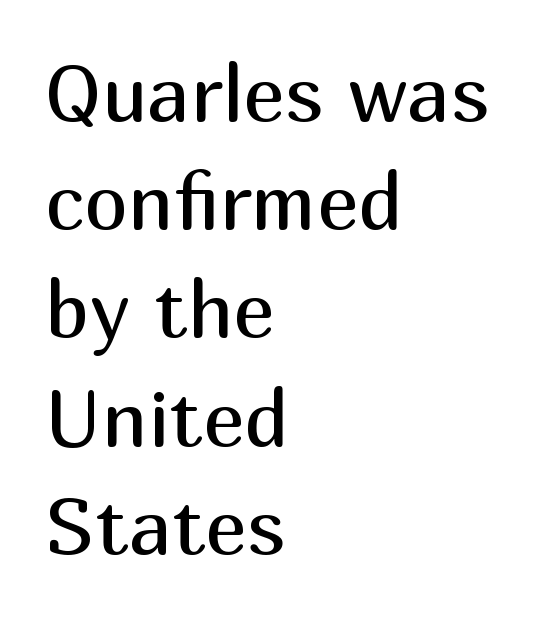
Stroke thickness stays within the range of a standard reading face or lighter. The rag falls on the right side of this text block. Evenly set lines give the paragraph a standard silhouette. You could not count columns in this text — the font is proportionally spaced. Designer's note — italics off, roman on.
